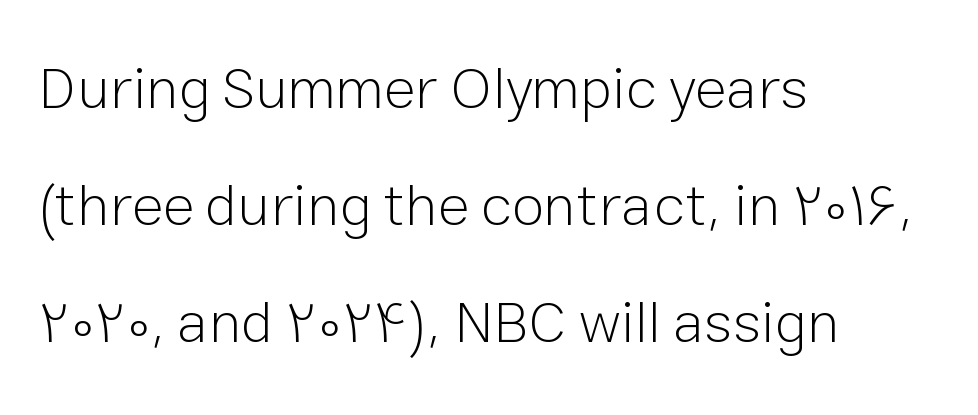
{"serif": "no", "italic": "no", "bold": "no", "weight": "light", "width": "normal", "stroke_contrast": "low", "x_height": "medium", "monospaced": "no", "underline": "no", "align": "left", "line_spacing": "loose", "line_spacing_ratio": 1.98, "letter_spacing": "normal", "letter_spacing_em": 0.0, "glyph_px": 59}
